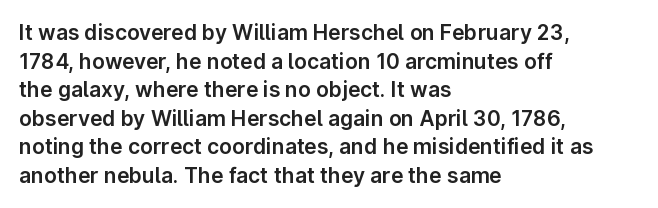
{"italic": "no", "underline": "no", "align": "left", "line_spacing": "normal", "line_spacing_ratio": 1.36, "letter_spacing": "normal", "letter_spacing_em": 0.0, "glyph_px": 21}
